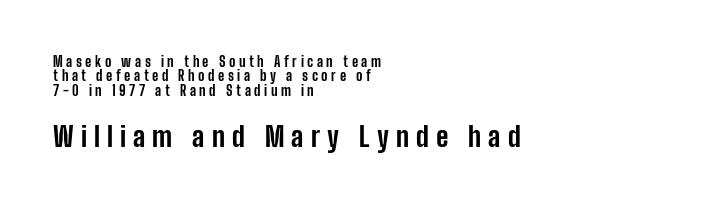
Q: Is the text bold? A: Yes.
Q: Is the text italic (slanted)? A: No, it is upright.
Q: Is the typeface a serif or a sans-serif typeface? A: Sans-serif.
Q: Is the text underlined? A: No.
Q: How is the paragraph aligned? A: Left-aligned.
Q: Is the spacing between letters normal or unusually wide? A: Unusually wide.
Q: Is the spacing between lines tight, normal or loose? A: Tight.
Q: Which block of text is set in a larger size, the first (top) or the second (bottom)? A: The second (bottom) one.
Q: Width (condensed, normal, or wide)? A: Condensed.
Q: Stroke contrast? A: Low.
Q: x-height? A: Medium.
Q: Monospaced? A: No.
